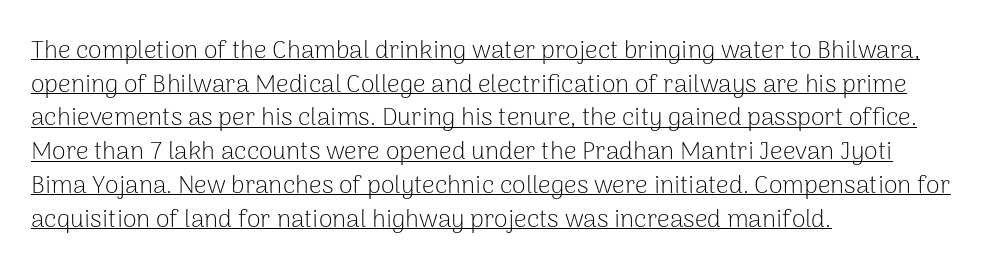
Q: Is the text bold? A: No.
Q: Is the text italic (slanted)? A: No, it is upright.
Q: Is the text underlined? A: Yes.
Q: How is the paragraph aligned? A: Left-aligned.
Q: Is the spacing between letters normal or unusually wide? A: Normal.
Q: Is the spacing between lines tight, normal or loose? A: Normal.
